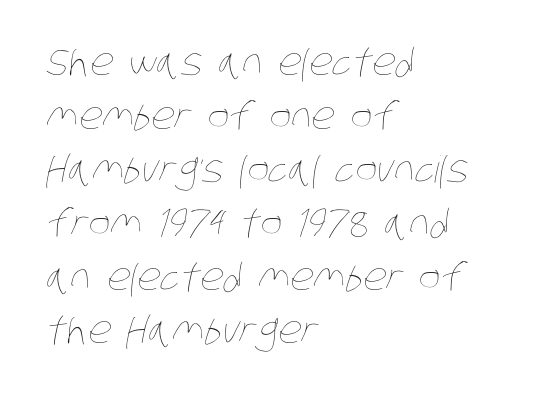
This sample has the flowing, uneven cadence of proportional lettering. A quiet, ordinary-to-light weight characterises the typeface. A student would call this left alignment; a typographer would say flush left, rag right. Nobody drew a line under any word here. Each word holds together tightly as a unit, with standard inter-letter gaps. One glance says typical: line gaps are just what's usual.
